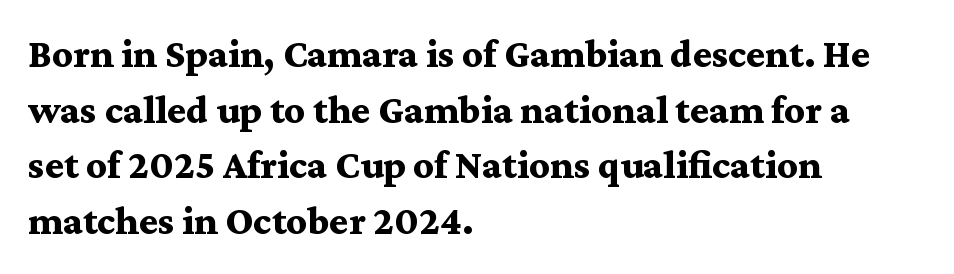
Q: Is the text bold? A: Yes.
Q: Is the text italic (slanted)? A: No, it is upright.
Q: Is the typeface a serif or a sans-serif typeface? A: Serif.
Q: Is the text underlined? A: No.
Q: How is the paragraph aligned? A: Left-aligned.
Q: Is the spacing between letters normal or unusually wide? A: Normal.
Q: Is the spacing between lines tight, normal or loose? A: Normal.
Q: Width (condensed, normal, or wide)? A: Wide.
Q: Stroke contrast? A: Medium.
Q: x-height? A: Medium.
Q: Monospaced? A: No.
